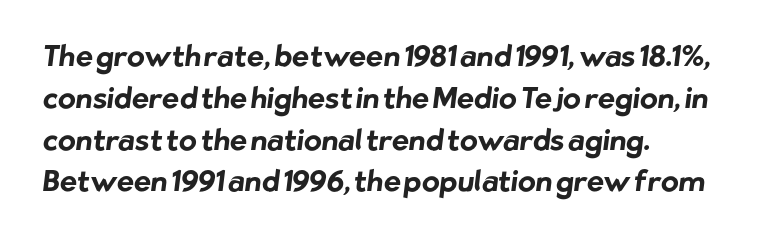
Q: Is the text bold? A: Yes.
Q: Is the typeface a serif or a sans-serif typeface? A: Sans-serif.
Q: Is the text underlined? A: No.
Q: How is the paragraph aligned? A: Left-aligned.
Q: Is the spacing between letters normal or unusually wide? A: Normal.
Q: Is the spacing between lines tight, normal or loose? A: Normal.
Q: Width (condensed, normal, or wide)? A: Normal.
Q: Stroke contrast? A: Low.
Q: x-height? A: Medium.
Q: Monospaced? A: No.
